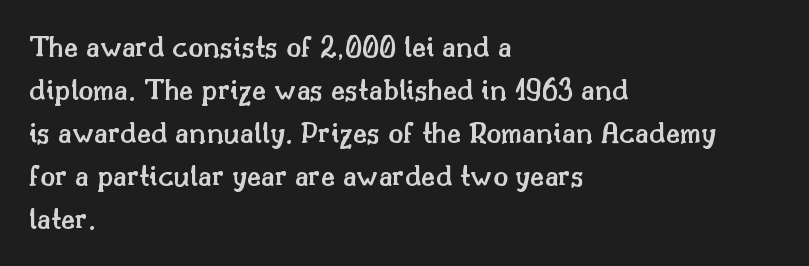
The face used here is proportionally spaced, like ordinary book or web type. Notice how the passage keeps a crisp vertical edge on the left only. This is the in-between weight designers call semibold or demi. Honestly, the letter spacing is just normal — you wouldn't notice it. Quick note: not italic, upright.
